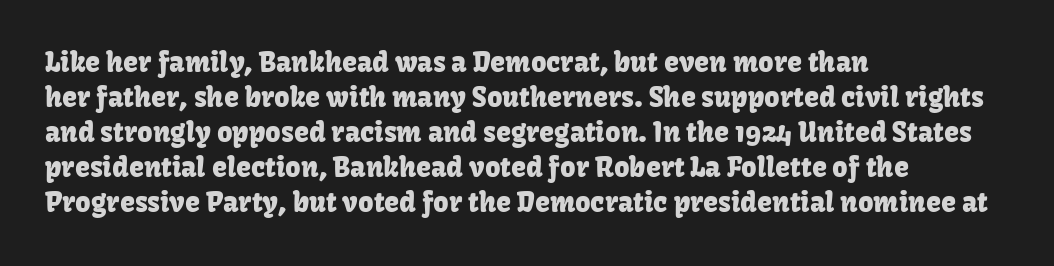
In CSS terms this would be text-align: left. Does the lettering tilt? It doesn't — this is upright. The strip under each line holds only bare page. Each word holds together tightly as a unit, with standard inter-letter gaps. These lines sit exactly where default settings would place them.
